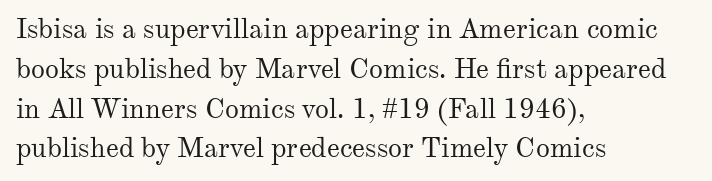
A roman cut, with each character standing at attention. The foot of each line stays bare and open. Do the characters align in a grid? No, the font is proportional. Each new line begins a customary step beneath the previous one. Leftover space on each line is placed entirely after the last word. The face used here is rendered with its standard letterfit.
